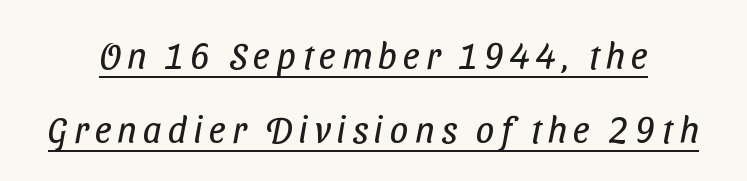
{"serif": "no", "bold": "no", "weight": "regular", "width": "condensed", "stroke_contrast": "low", "x_height": "medium", "monospaced": "no", "underline": "yes", "line_spacing": "loose", "line_spacing_ratio": 2.0, "glyph_px": 37}
